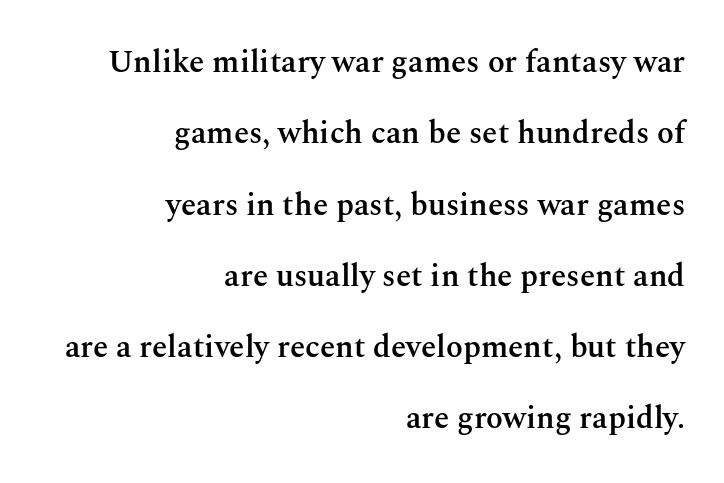
{"serif": "yes", "italic": "no", "bold": "semi", "weight": "semibold", "width": "normal", "stroke_contrast": "medium", "x_height": "medium", "monospaced": "no", "underline": "no", "align": "right", "line_spacing": "loose", "line_spacing_ratio": 2.3, "letter_spacing": "normal", "letter_spacing_em": 0.0, "glyph_px": 31}
